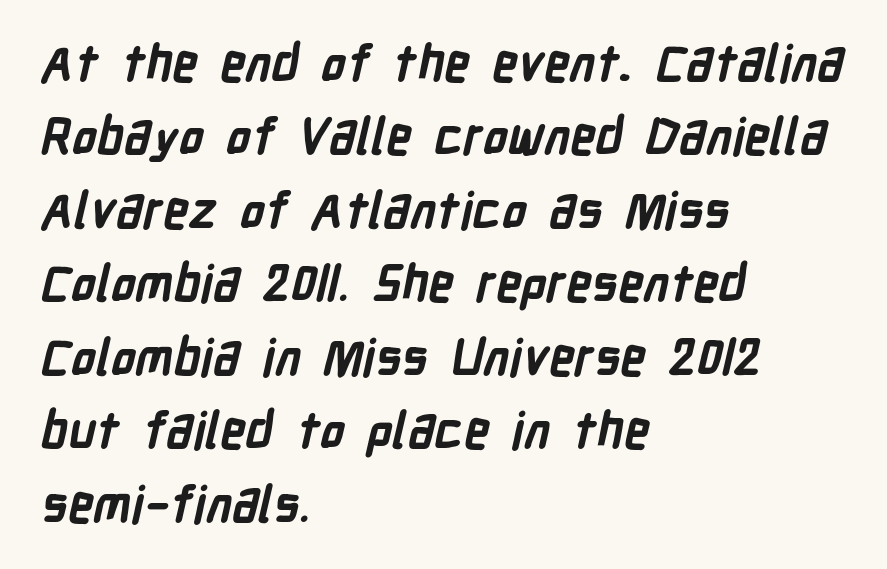
The image shows 50 px bold, condensed sans-serif type; set left-aligned, normal line spacing (1.47x), normal letter spacing, not underlined; low stroke contrast and a medium x-height.
